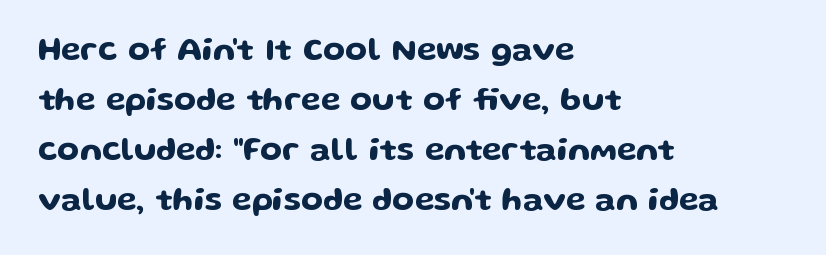
The image shows 32 px wide sans-serif type, upright; set left-aligned, normal line spacing (1.56x), normal letter spacing, not underlined; low stroke contrast and a medium x-height.
